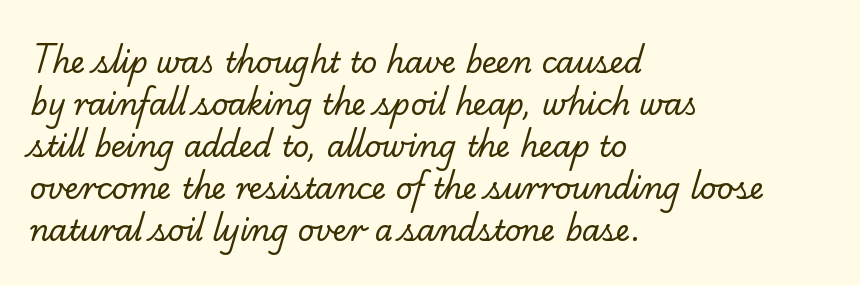
Q: Is the text bold? A: No.
Q: Is the text underlined? A: No.
Q: How is the paragraph aligned? A: Left-aligned.
Q: Is the spacing between letters normal or unusually wide? A: Normal.
Q: Is the spacing between lines tight, normal or loose? A: Normal.
Q: Width (condensed, normal, or wide)? A: Normal.
Q: Stroke contrast? A: Low.
Q: x-height? A: Small.
Q: Monospaced? A: No.
